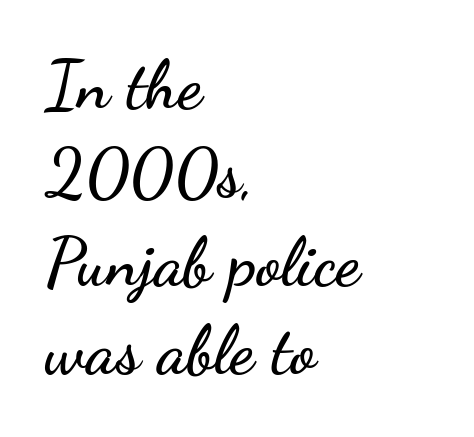
Q: Is the text italic (slanted)? A: Yes.
Q: Is the typeface a serif or a sans-serif typeface? A: Sans-serif.
Q: Is the text underlined? A: No.
Q: How is the paragraph aligned? A: Left-aligned.
Q: Is the spacing between letters normal or unusually wide? A: Normal.
Q: Is the spacing between lines tight, normal or loose? A: Normal.
Q: Width (condensed, normal, or wide)? A: Wide.
Q: Stroke contrast? A: Low.
Q: x-height? A: Small.
Q: Monospaced? A: No.
